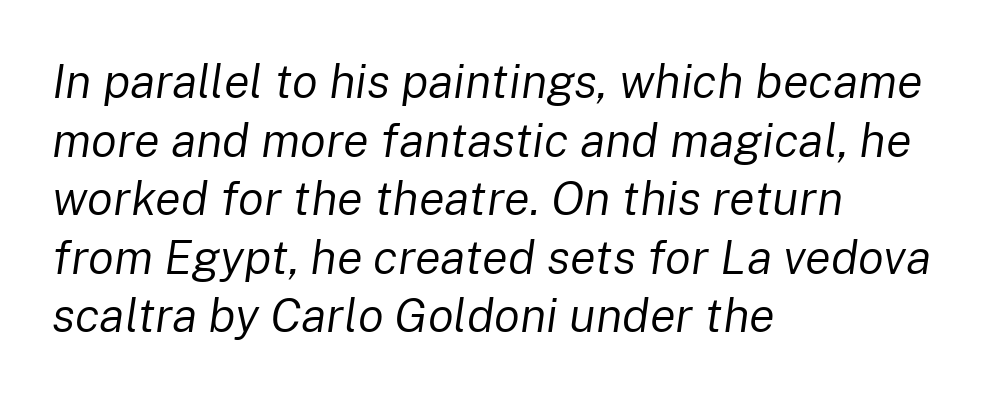
{"italic": "yes", "lean": "right", "slant_degrees": 8, "bold": "no", "weight": "regular", "width": "normal", "stroke_contrast": "low", "x_height": "medium", "monospaced": "no", "underline": "no", "align": "left", "line_spacing_ratio": 1.22, "letter_spacing": "normal", "letter_spacing_em": 0.0, "glyph_px": 48}
